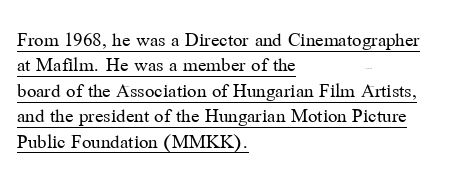
Q: Is the text bold? A: No.
Q: Is the text italic (slanted)? A: No, it is upright.
Q: Is the text underlined? A: Yes.
Q: How is the paragraph aligned? A: Left-aligned.
Q: Is the spacing between letters normal or unusually wide? A: Normal.
